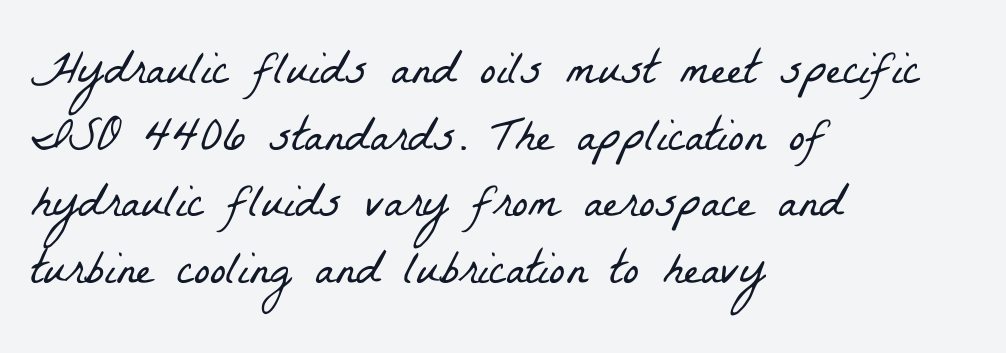
{"serif": "yes", "bold": "no", "weight": "light", "width": "condensed", "stroke_contrast": "low", "x_height": "medium", "monospaced": "no", "underline": "no", "align": "left", "line_spacing": "normal", "line_spacing_ratio": 1.39, "letter_spacing": "normal", "letter_spacing_em": 0.0, "glyph_px": 48}
